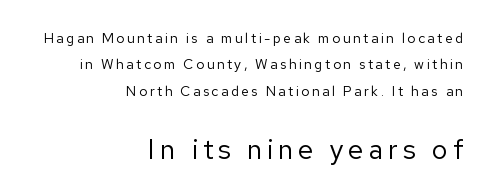
{"serif": "no", "italic": "no", "bold": "no", "weight": "regular", "width": "normal", "stroke_contrast": "low", "x_height": "medium", "monospaced": "no", "underline": "no", "align": "right", "line_spacing_ratio": 1.89, "larger_block": "second", "size_ratio": 2.0, "glyph_px": 28}
